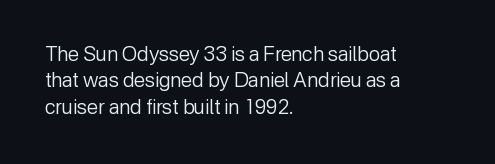
{"italic": "no", "bold": "no", "underline": "no", "align": "left", "line_spacing": "normal", "line_spacing_ratio": 1.32, "letter_spacing": "normal", "letter_spacing_em": 0.0, "glyph_px": 20}
